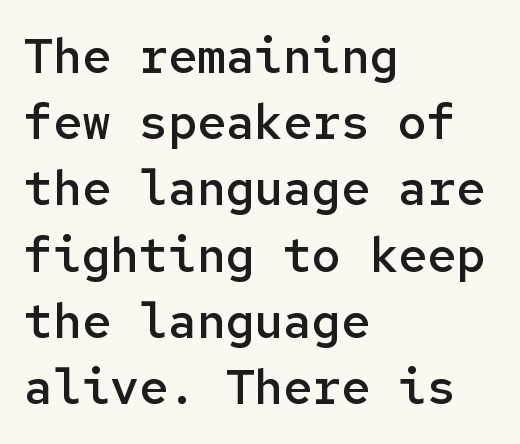
Q: Is the text bold? A: Semi-bold.
Q: Is the text italic (slanted)? A: No, it is upright.
Q: Is the typeface a serif or a sans-serif typeface? A: Sans-serif.
Q: Is the text underlined? A: No.
Q: How is the paragraph aligned? A: Left-aligned.
Q: Is the spacing between letters normal or unusually wide? A: Normal.
Q: Is the spacing between lines tight, normal or loose? A: Normal.
Q: Width (condensed, normal, or wide)? A: Normal.
Q: Stroke contrast? A: Low.
Q: x-height? A: Medium.
Q: Monospaced? A: Yes.
